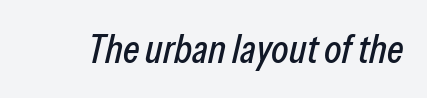
Q: Is the text italic (slanted)? A: Yes, it leans right by about 13 degrees.
Q: Is the text underlined? A: No.
Q: Is the spacing between letters normal or unusually wide? A: Normal.
Q: Width (condensed, normal, or wide)? A: Condensed.
Q: Stroke contrast? A: Low.
Q: x-height? A: Medium.
Q: Monospaced? A: No.
